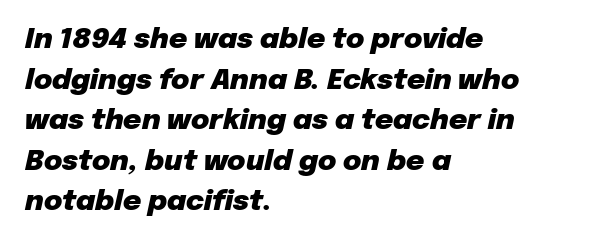
Does the lettering tilt? It does — this is italic. The typesetting leans heavy: a genuine bold. Vertically, the passage feels balanced, rows spaced as you'd expect. The rendering uses natural spacing where letterforms have individual widths.
